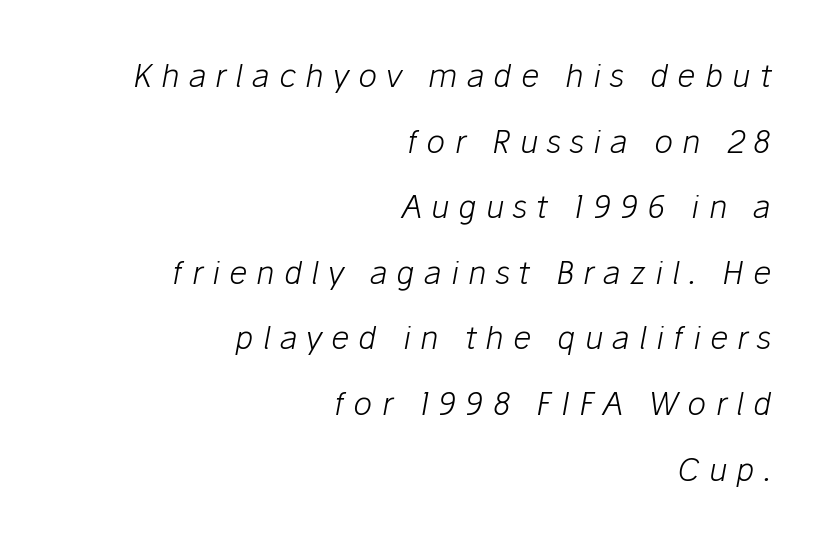
{"italic": "yes", "lean": "right", "slant_degrees": 10, "bold": "no", "weight": "light", "width": "normal", "stroke_contrast": "low", "x_height": "medium", "monospaced": "no", "underline": "no", "align": "right", "line_spacing": "loose", "line_spacing_ratio": 2.05, "letter_spacing": "wide", "letter_spacing_em": 0.28, "glyph_px": 32}
